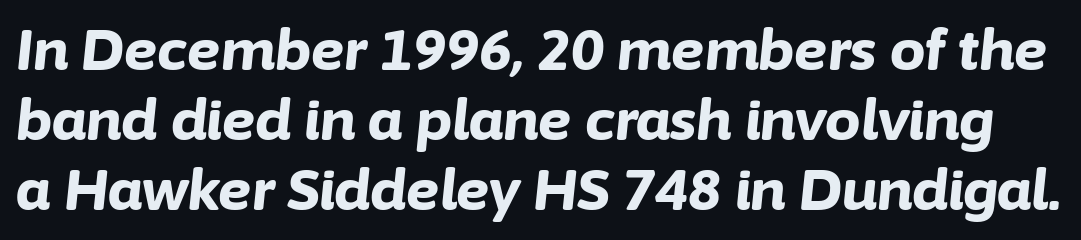
Compared with typical paragraphs, the rows here are spaced about the same. These lines are rendered in a variable-pitch font. Would a proofreader flag this as italicized? Yes. Each word holds together tightly as a unit, with standard inter-letter gaps. Bare-footed words on every line.
